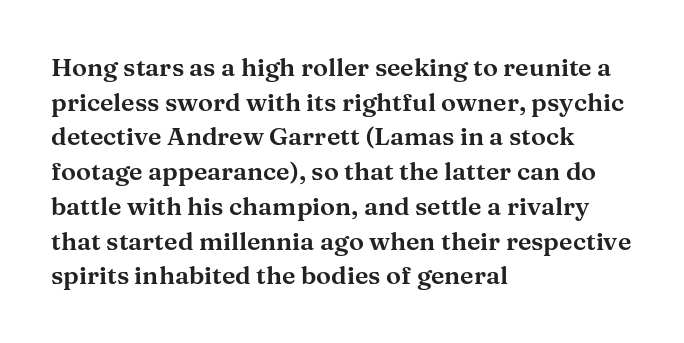
{"italic": "no", "underline": "no", "align": "left", "line_spacing": "normal", "line_spacing_ratio": 1.39, "letter_spacing": "normal", "letter_spacing_em": 0.0, "glyph_px": 25}
